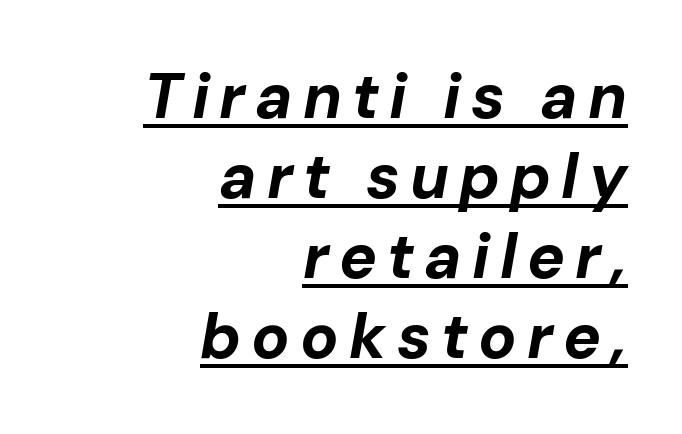
Typesetter's note: full bold, strokes at maximum text heaviness. The specimen reads as italic at a glance. Spacing verdict: proportional, widths tailored to each character. The lines are quadded right. Quick note: underline on.
